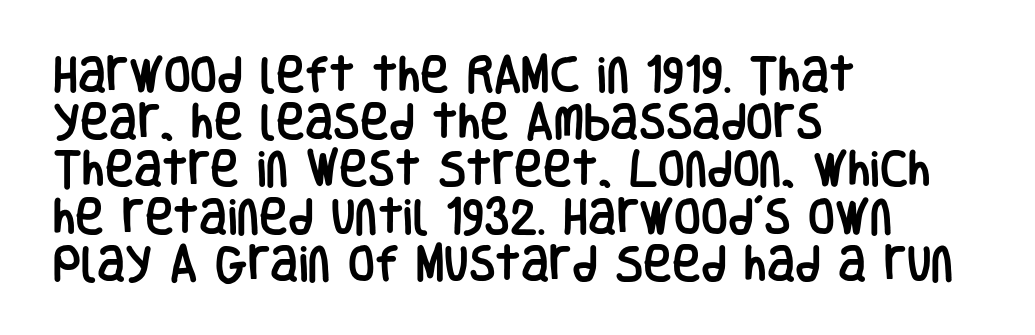
The passage shown has conventional tracking throughout. Ascenders rise straight up at ninety degrees. A sans-serif font was chosen for this passage. The lines in this sample share a left origin and differ only in where they stop.
